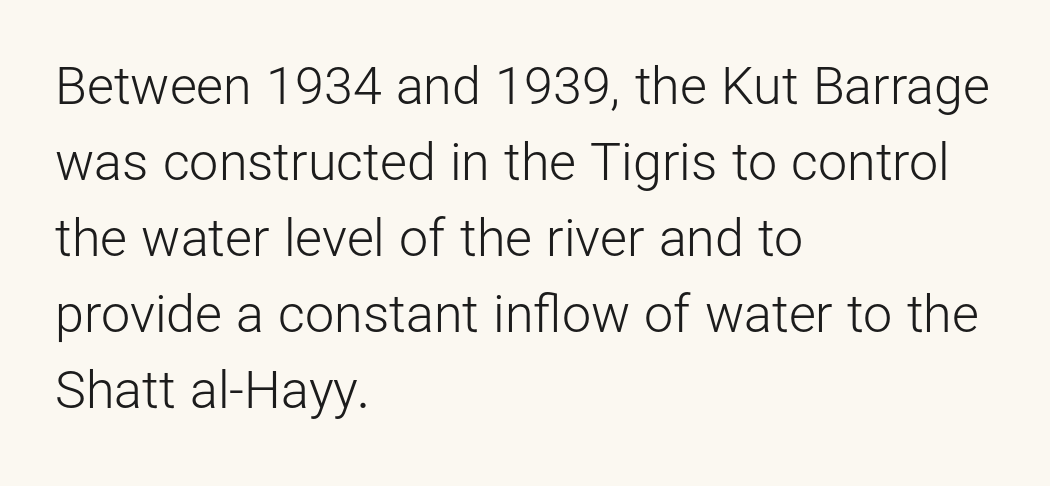
Q: Is the text bold? A: No.
Q: Is the text italic (slanted)? A: No, it is upright.
Q: Is the typeface a serif or a sans-serif typeface? A: Sans-serif.
Q: Is the text underlined? A: No.
Q: How is the paragraph aligned? A: Left-aligned.
Q: Is the spacing between letters normal or unusually wide? A: Normal.
Q: Is the spacing between lines tight, normal or loose? A: Normal.
Q: Width (condensed, normal, or wide)? A: Normal.
Q: Stroke contrast? A: Low.
Q: x-height? A: Medium.
Q: Monospaced? A: No.
